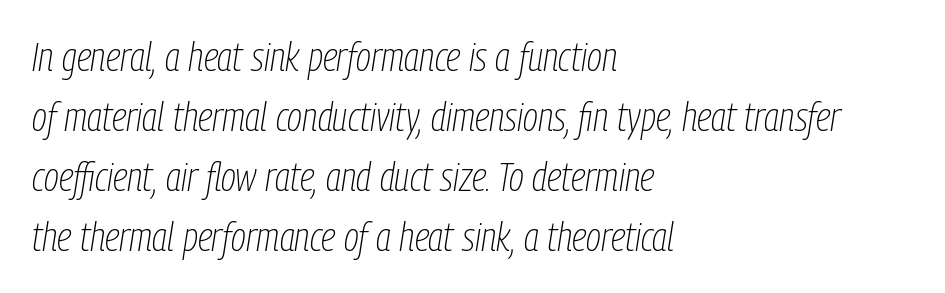
{"italic": "yes", "lean": "right", "slant_degrees": 9, "bold": "no", "weight": "thin", "width": "condensed", "stroke_contrast": "low", "x_height": "medium", "monospaced": "no", "underline": "no", "align": "left", "line_spacing": "normal", "line_spacing_ratio": 1.5, "letter_spacing": "normal", "letter_spacing_em": 0.0, "glyph_px": 40}
